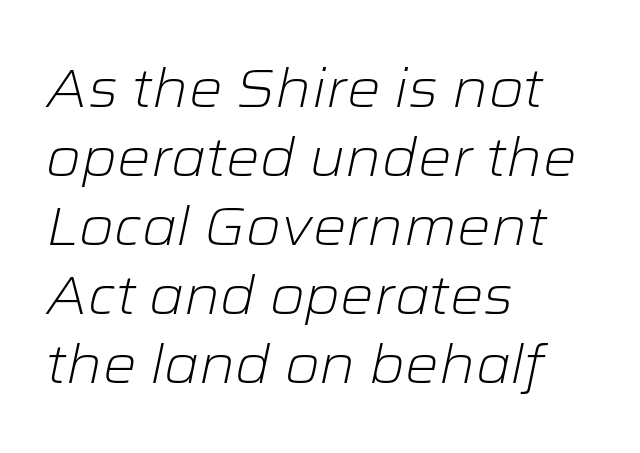
Whoever set this chose a conventional vertical rhythm. Tracking here is standard; glyphs follow each other at the usual distance. The rendering anchors every line to the left-hand side. Is the stroke heavy? The answer is a plain regular-or-lighter. The specimen omits any rule beneath the text block's lines. Note the varied advance widths — an 'i' is clearly narrower than an 'm'.
